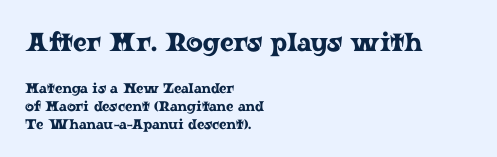
The gaps between neighbouring characters are ordinary and unremarkable. Type without underlining. The lines sit at an ordinary, default distance from one another. The upper block of text is set noticeably larger than the block beneath it. This sample is left-justified, so line endings fall wherever the words run out. Ordinary non-slanted type is in use.
